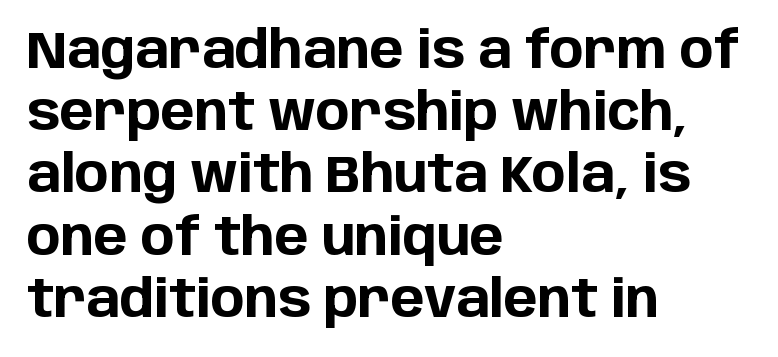
Q: Is the text bold? A: Yes.
Q: Is the text italic (slanted)? A: No, it is upright.
Q: Is the typeface a serif or a sans-serif typeface? A: Sans-serif.
Q: Is the text underlined? A: No.
Q: How is the paragraph aligned? A: Left-aligned.
Q: Is the spacing between letters normal or unusually wide? A: Normal.
Q: Width (condensed, normal, or wide)? A: Normal.
Q: Stroke contrast? A: Low.
Q: x-height? A: Large.
Q: Monospaced? A: No.
